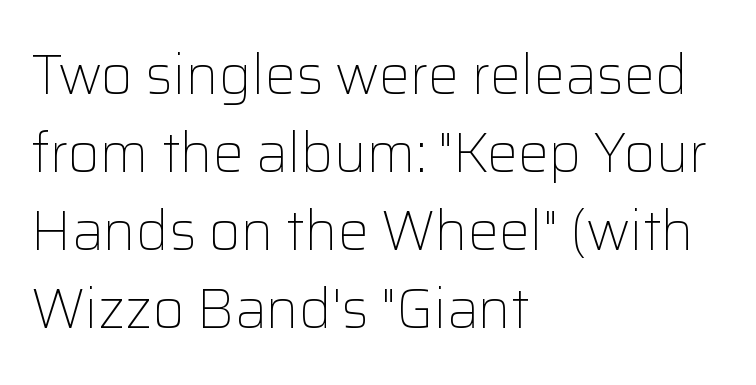
Q: Is the text bold? A: No.
Q: Is the text italic (slanted)? A: No, it is upright.
Q: Is the typeface a serif or a sans-serif typeface? A: Sans-serif.
Q: Is the text underlined? A: No.
Q: How is the paragraph aligned? A: Left-aligned.
Q: Is the spacing between letters normal or unusually wide? A: Normal.
Q: Is the spacing between lines tight, normal or loose? A: Normal.
Q: Width (condensed, normal, or wide)? A: Normal.
Q: Stroke contrast? A: Low.
Q: x-height? A: Medium.
Q: Monospaced? A: No.
